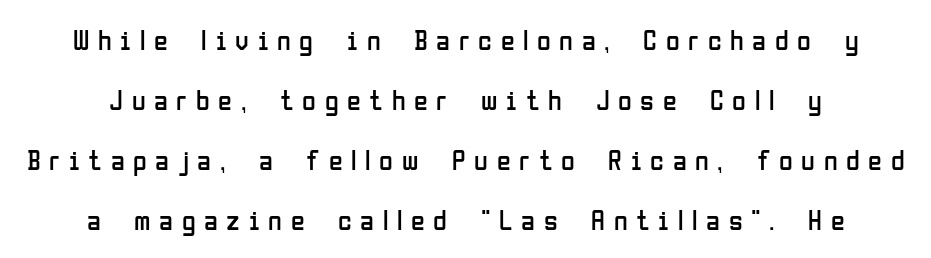
Q: Is the text bold? A: No.
Q: Is the text italic (slanted)? A: No, it is upright.
Q: Is the typeface a serif or a sans-serif typeface? A: Sans-serif.
Q: Is the text underlined? A: No.
Q: Is the spacing between letters normal or unusually wide? A: Unusually wide.
Q: Is the spacing between lines tight, normal or loose? A: Loose.
Q: Width (condensed, normal, or wide)? A: Condensed.
Q: Stroke contrast? A: Low.
Q: x-height? A: Medium.
Q: Monospaced? A: No.
